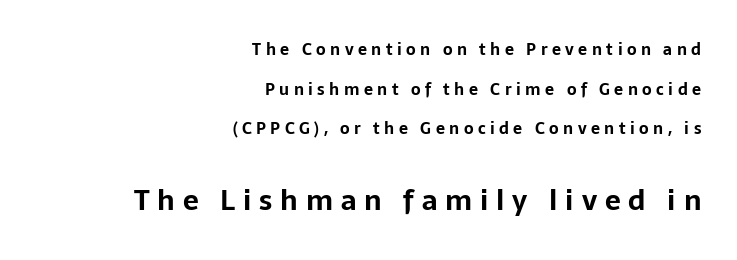
{"serif": "no", "italic": "no", "bold": "yes", "weight": "bold", "width": "normal", "stroke_contrast": "low", "x_height": "medium", "monospaced": "no", "underline": "no", "align": "right", "line_spacing": "loose", "line_spacing_ratio": 2.48, "letter_spacing": "wide", "letter_spacing_em": 0.28, "larger_block": "second", "size_ratio": 1.75, "glyph_px": 28}
